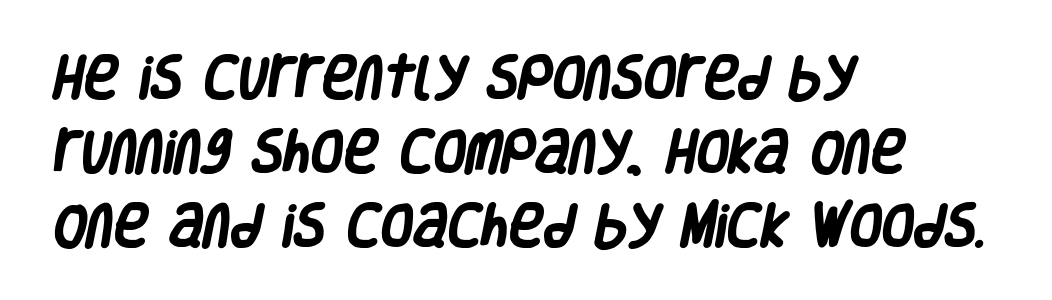
{"serif": "no", "bold": "yes", "weight": "heavy", "width": "condensed", "stroke_contrast": "low", "x_height": "large", "monospaced": "no", "underline": "no", "align": "left", "line_spacing": "normal", "line_spacing_ratio": 1.57, "letter_spacing": "normal", "letter_spacing_em": 0.0, "glyph_px": 47}
